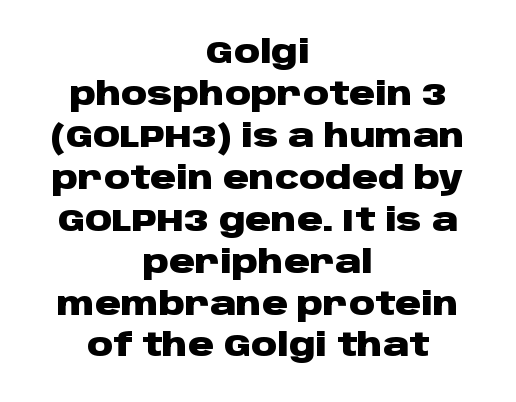
Successive baselines arrive at the customary interval. A typesetter would call this zero additional tracking. No word sits above an underline. Do the letters lean? They stand straight.
